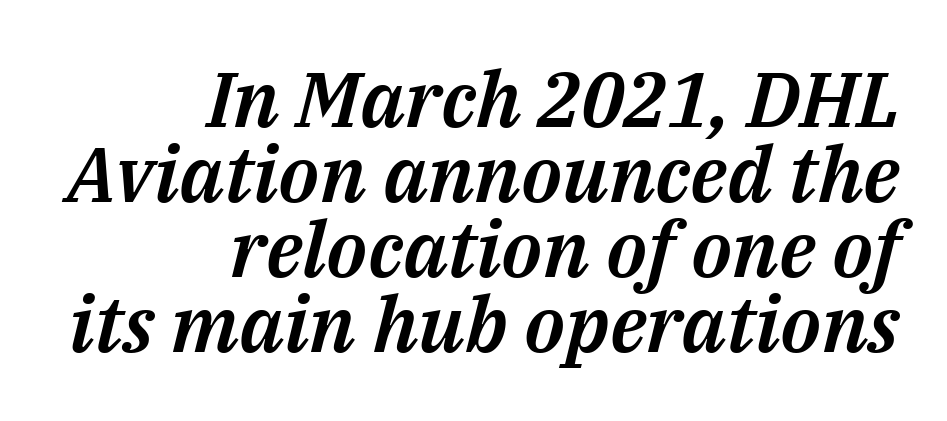
The image shows 78 px text type, italic (leaning right); set right-aligned, tight line spacing (0.96x), normal letter spacing, not underlined; medium stroke contrast and a medium x-height.
